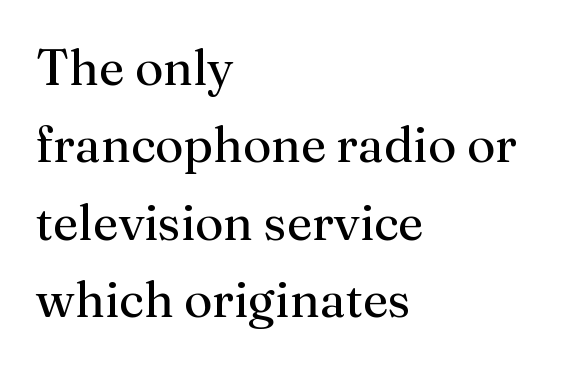
The image shows 50 px regular-weight serif type, upright; set left-aligned, normal line spacing (1.55x), normal letter spacing, not underlined; medium stroke contrast and a medium x-height.
